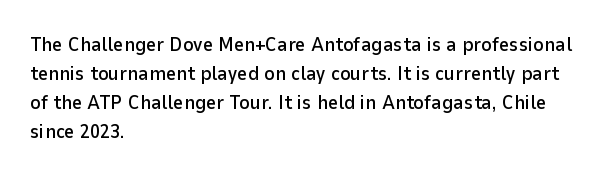
Q: Is the text italic (slanted)? A: No, it is upright.
Q: Is the text underlined? A: No.
Q: How is the paragraph aligned? A: Left-aligned.
Q: Is the spacing between letters normal or unusually wide? A: Normal.
Q: Is the spacing between lines tight, normal or loose? A: Normal.
